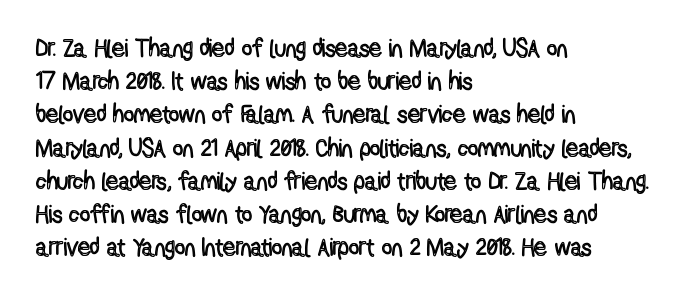
{"italic": "no", "underline": "no", "align": "left", "line_spacing": "normal", "line_spacing_ratio": 1.33, "letter_spacing": "normal", "letter_spacing_em": 0.0, "glyph_px": 25}
